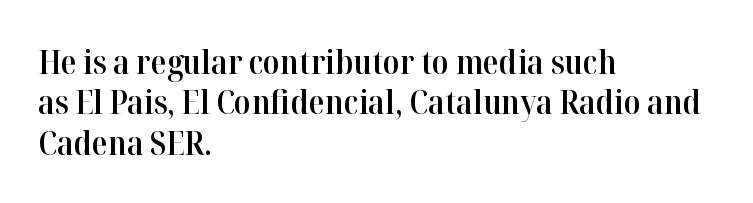
All the whitespace from short lines collects on the right. The strokes are fattened partway — semibold, not bold. Italic? Not at all — the glyphs are vertical. Serifs: yes, visible at the terminals of the letterforms. Caption: standard tracking, unaltered. The baseline area is clear.
